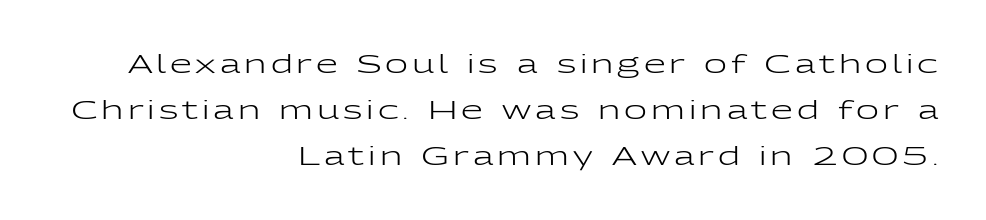
The image shows 25 px text type, upright; set right-aligned, line spacing 1.85x, not underlined.
